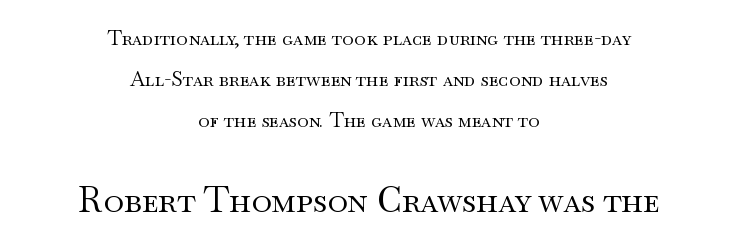
{"serif": "yes", "italic": "no", "bold": "no", "weight": "regular", "width": "wide", "stroke_contrast": "medium", "x_height": "small", "monospaced": "no", "underline": "no", "align": "center", "line_spacing": "loose", "line_spacing_ratio": 2.06, "letter_spacing": "normal", "letter_spacing_em": 0.0, "larger_block": "second", "size_ratio": 1.75, "glyph_px": 35}
